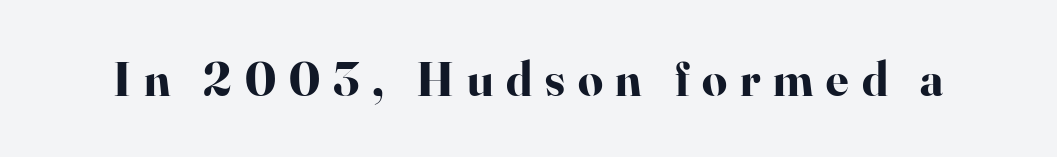
The image shows 49 px bold serif type, upright; set unusually wide letter spacing (+0.26 em), not underlined; high stroke contrast and a small x-height.
